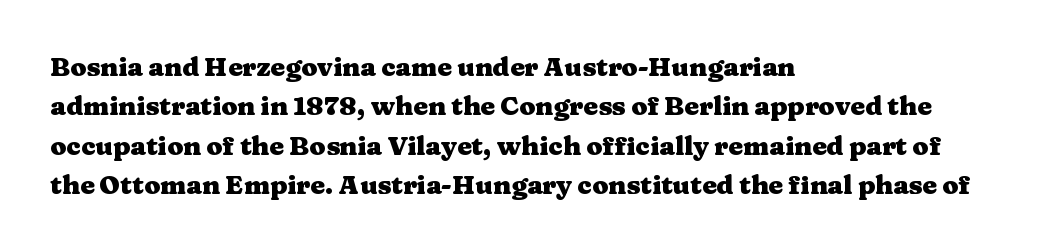
Typeset ragged right — the left edge is the straight one. The passage shown is not underscored anywhere. The lettering stays uniformly vertical, giving the passage a roman look. Short note: letters normally spaced.
